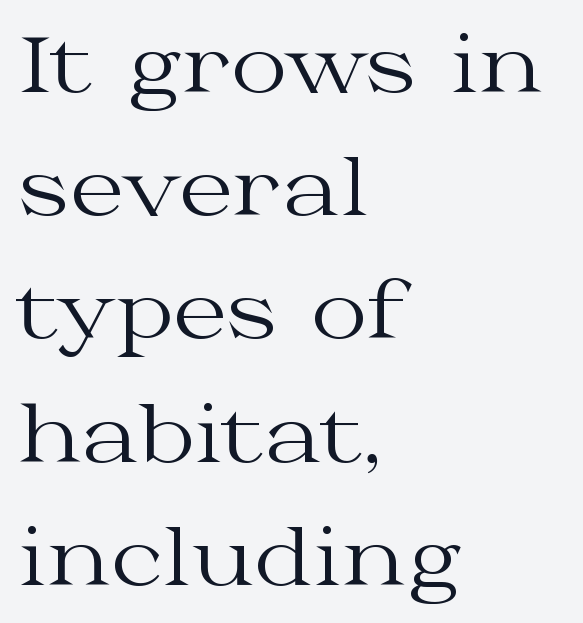
Q: Is the text bold? A: No.
Q: Is the text italic (slanted)? A: No, it is upright.
Q: Is the typeface a serif or a sans-serif typeface? A: Serif.
Q: Is the text underlined? A: No.
Q: How is the paragraph aligned? A: Left-aligned.
Q: Is the spacing between letters normal or unusually wide? A: Normal.
Q: Is the spacing between lines tight, normal or loose? A: Normal.
Q: Width (condensed, normal, or wide)? A: Wide.
Q: Stroke contrast? A: Medium.
Q: x-height? A: Medium.
Q: Monospaced? A: No.
